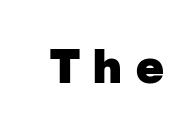
The image shows 46 px heavy sans-serif type; set unusually wide letter spacing (+0.3 em), not underlined; low stroke contrast and a medium x-height.
